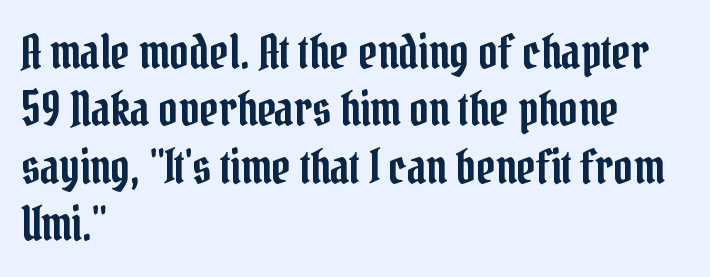
Every character sits straight up, as roman type does. The typeface chosen for these lines features serifs. Varying glyph widths throughout — classic text-font behaviour. Check under the words: just untouched page. The face used here is rendered with its standard letterfit.
